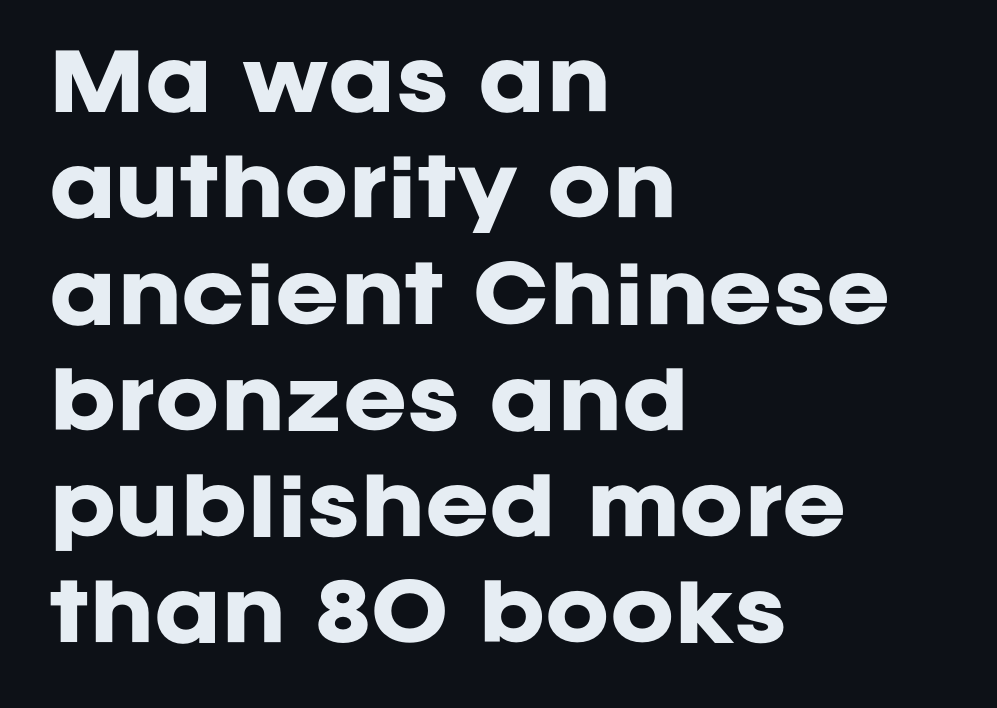
The image shows 77 px heavy sans-serif type, upright; set left-aligned, normal line spacing (1.38x), normal letter spacing, not underlined; low stroke contrast and a large x-height.
